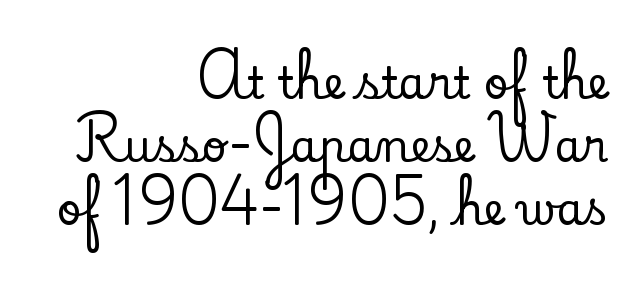
Upright lettering throughout. Each letter keeps its own natural width here, so spacing adapts to shape. Compared with a flush-left layout, this one pins lines to the opposite, right side. In terms of letterform style, serifs are clearly present.
